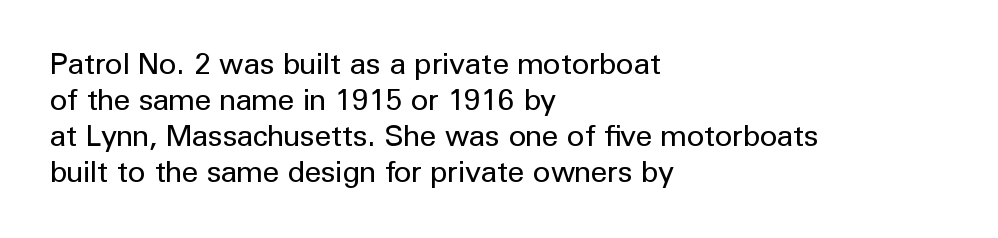
The image shows 30 px regular-weight sans-serif type, upright; set left-aligned, line spacing 1.2x, normal letter spacing, not underlined; low stroke contrast and a medium x-height.
